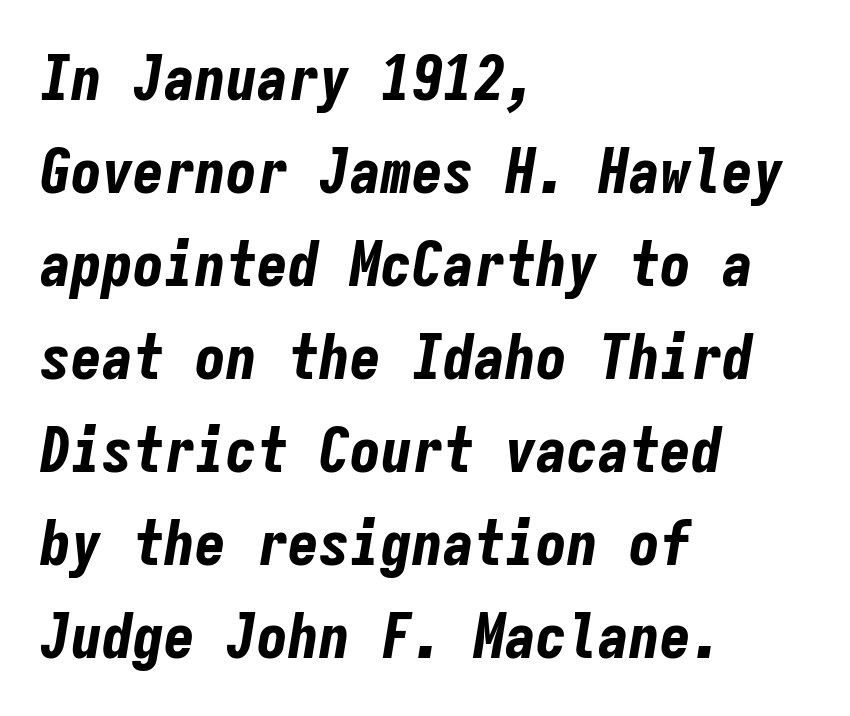
The image shows 62 px bold, condensed type, italic (leaning right), monospaced; set left-aligned, normal line spacing (1.5x), normal letter spacing, not underlined; low stroke contrast and a medium x-height.
